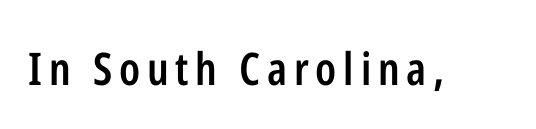
{"serif": "no", "italic": "no", "bold": "semi", "weight": "semibold", "width": "condensed", "stroke_contrast": "low", "x_height": "medium", "monospaced": "no", "underline": "no", "glyph_px": 45}
